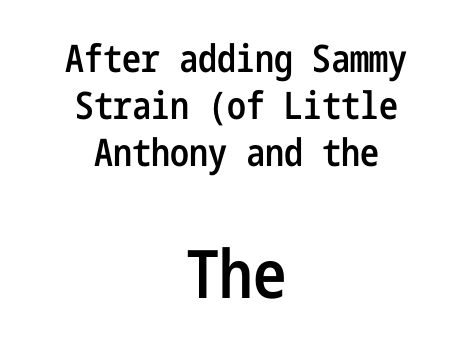
Between these two stacked blocks, the lower one wins on size. Every character sits straight up, as roman type does. This sample is center-justified, so both line endings float freely. Letterform terminals end flat and unadorned throughout the passage. Nobody touched the tracking dial on this one.
